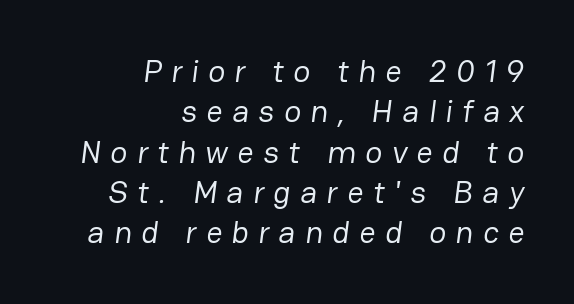
Q: Is the text bold? A: No.
Q: Is the typeface a serif or a sans-serif typeface? A: Sans-serif.
Q: Is the text underlined? A: No.
Q: How is the paragraph aligned? A: Right-aligned.
Q: Is the spacing between letters normal or unusually wide? A: Unusually wide.
Q: Is the spacing between lines tight, normal or loose? A: Normal.
Q: Width (condensed, normal, or wide)? A: Normal.
Q: Stroke contrast? A: Low.
Q: x-height? A: Medium.
Q: Monospaced? A: No.
